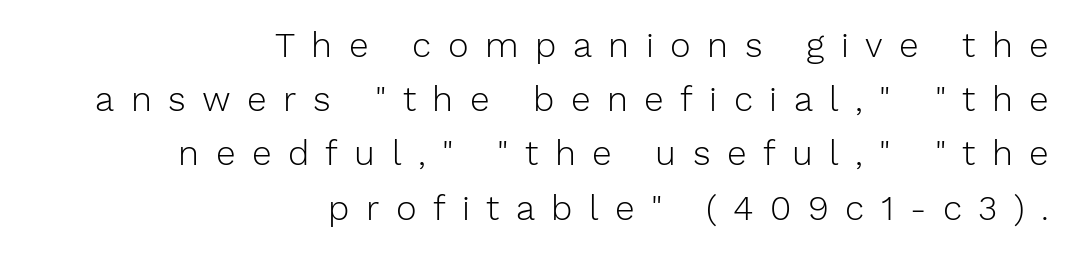
The image shows 35 px light sans-serif type, upright; set right-aligned, normal line spacing (1.55x), unusually wide letter spacing (+0.47 em), not underlined; low stroke contrast and a medium x-height.
